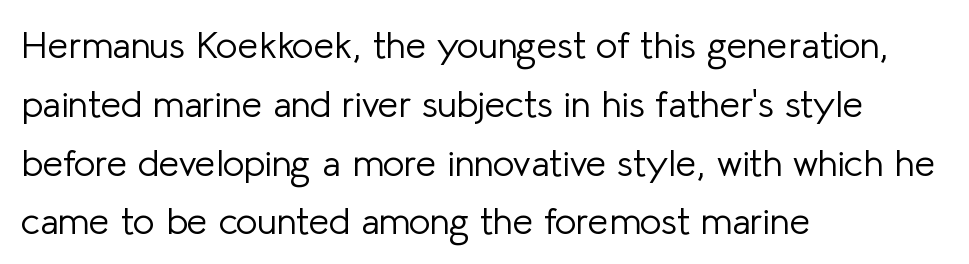
The image shows 37 px light sans-serif type, upright; set left-aligned, normal line spacing (1.59x), normal letter spacing, not underlined; low stroke contrast and a medium x-height.
